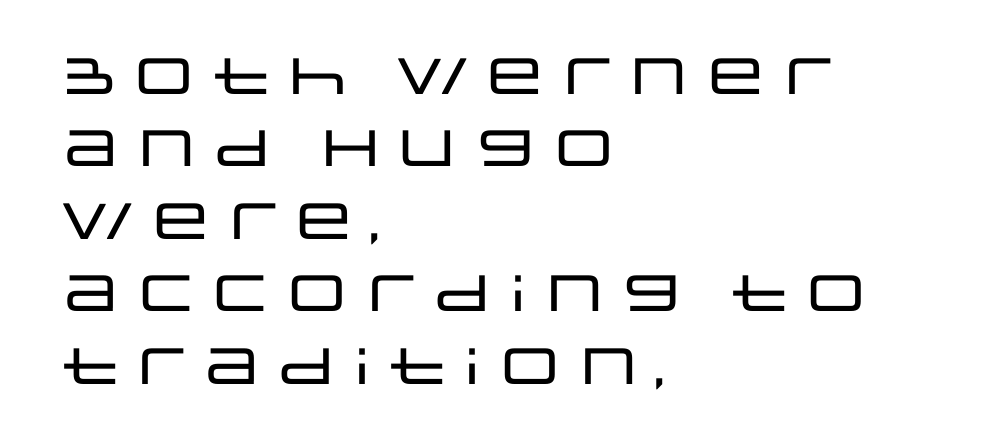
Q: Is the text italic (slanted)? A: No, it is upright.
Q: Is the typeface a serif or a sans-serif typeface? A: Sans-serif.
Q: Is the text underlined? A: No.
Q: How is the paragraph aligned? A: Left-aligned.
Q: Is the spacing between letters normal or unusually wide? A: Normal.
Q: Is the spacing between lines tight, normal or loose? A: Normal.
Q: Width (condensed, normal, or wide)? A: Wide.
Q: Stroke contrast? A: Low.
Q: x-height? A: Large.
Q: Monospaced? A: No.
